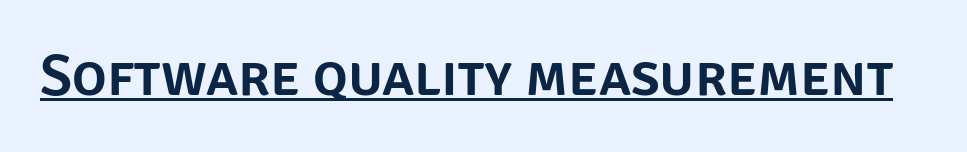
{"serif": "no", "italic": "no", "width": "normal", "stroke_contrast": "low", "x_height": "large", "monospaced": "no", "underline": "yes", "letter_spacing": "normal", "letter_spacing_em": 0.0, "glyph_px": 58}
